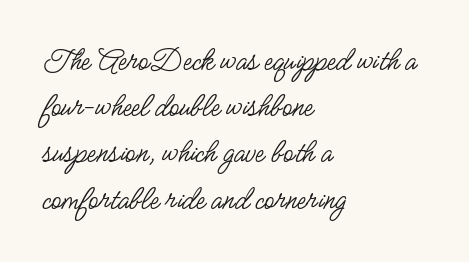
{"serif": "no", "bold": "no", "weight": "regular", "width": "condensed", "stroke_contrast": "low", "x_height": "small", "monospaced": "no", "underline": "no", "align": "left", "line_spacing": "normal", "line_spacing_ratio": 1.4, "letter_spacing": "normal", "letter_spacing_em": 0.0, "glyph_px": 33}
